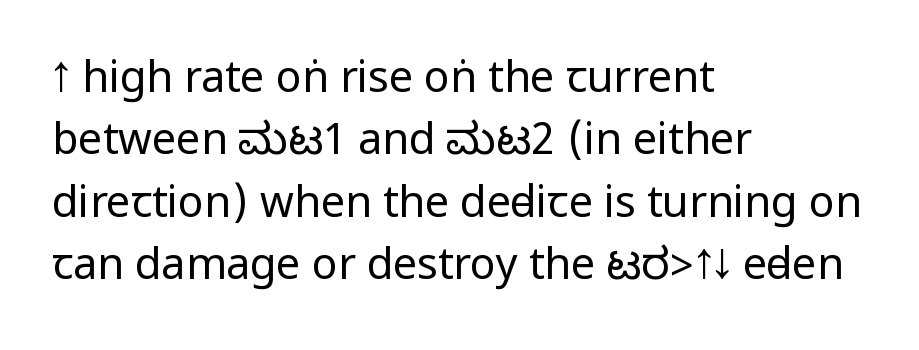
The image shows 43 px regular-weight, condensed sans-serif type, upright; set left-aligned, normal line spacing (1.45x), normal letter spacing, not underlined; low stroke contrast.
